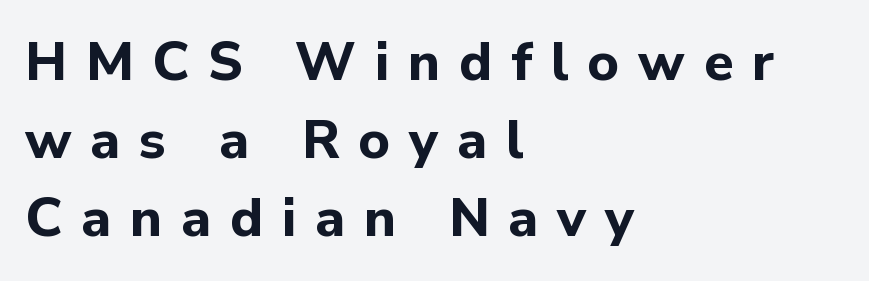
{"serif": "no", "italic": "no", "bold": "yes", "weight": "bold", "width": "normal", "stroke_contrast": "low", "x_height": "medium", "monospaced": "no", "underline": "no", "align": "left", "line_spacing": "normal", "line_spacing_ratio": 1.44, "letter_spacing": "wide", "letter_spacing_em": 0.35, "glyph_px": 54}
